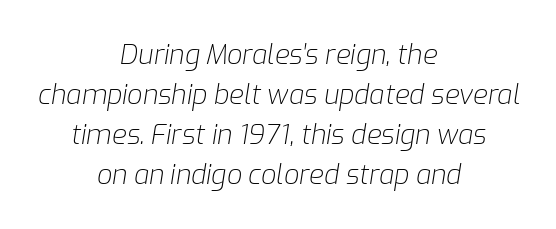
The image shows 27 px text type, italic (leaning right); set centered, normal line spacing (1.48x), normal letter spacing, not underlined.
